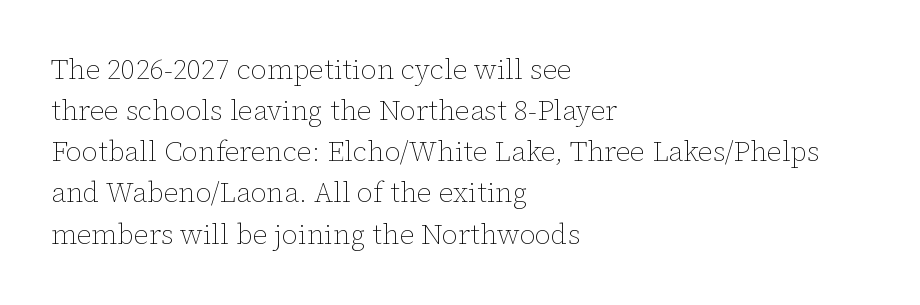
Spacing verdict: proportional, widths tailored to each character. Style check: upright. These lines are set flush left with a ragged right edge. The type is set solid horizontally, with unmodified tracking. A typesetter would call this leading conventional body-copy spacing.
